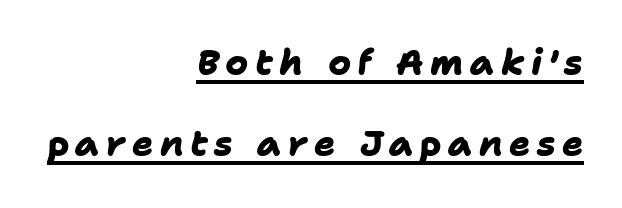
Q: Is the text bold? A: Yes.
Q: Is the typeface a serif or a sans-serif typeface? A: Sans-serif.
Q: Is the text underlined? A: Yes.
Q: How is the paragraph aligned? A: Right-aligned.
Q: Is the spacing between lines tight, normal or loose? A: Loose.
Q: Width (condensed, normal, or wide)? A: Normal.
Q: Stroke contrast? A: Low.
Q: x-height? A: Medium.
Q: Monospaced? A: No.
